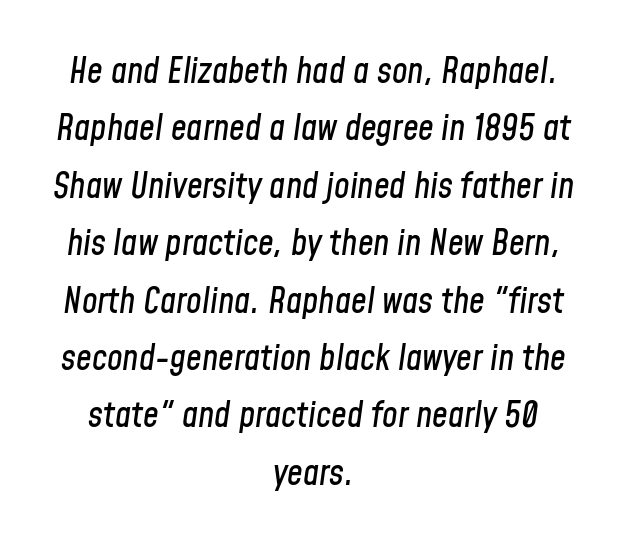
{"italic": "yes", "lean": "right", "slant_degrees": 8, "width": "condensed", "stroke_contrast": "low", "x_height": "medium", "monospaced": "no", "underline": "no", "align": "center", "line_spacing": "normal", "line_spacing_ratio": 1.64, "letter_spacing": "normal", "letter_spacing_em": 0.0, "glyph_px": 35}
